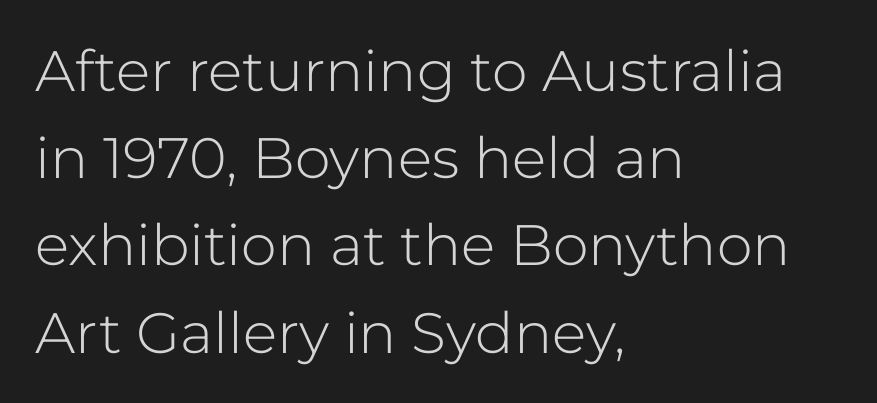
The line-height multiplier appears to be the usual default. Posture: straight, roman, zero tilt. A typesetter would call this proportional, since set widths differ per character. The rendering anchors every line to the left-hand side. Caption: face not bold, strokes unweighted. Underline: absent.
